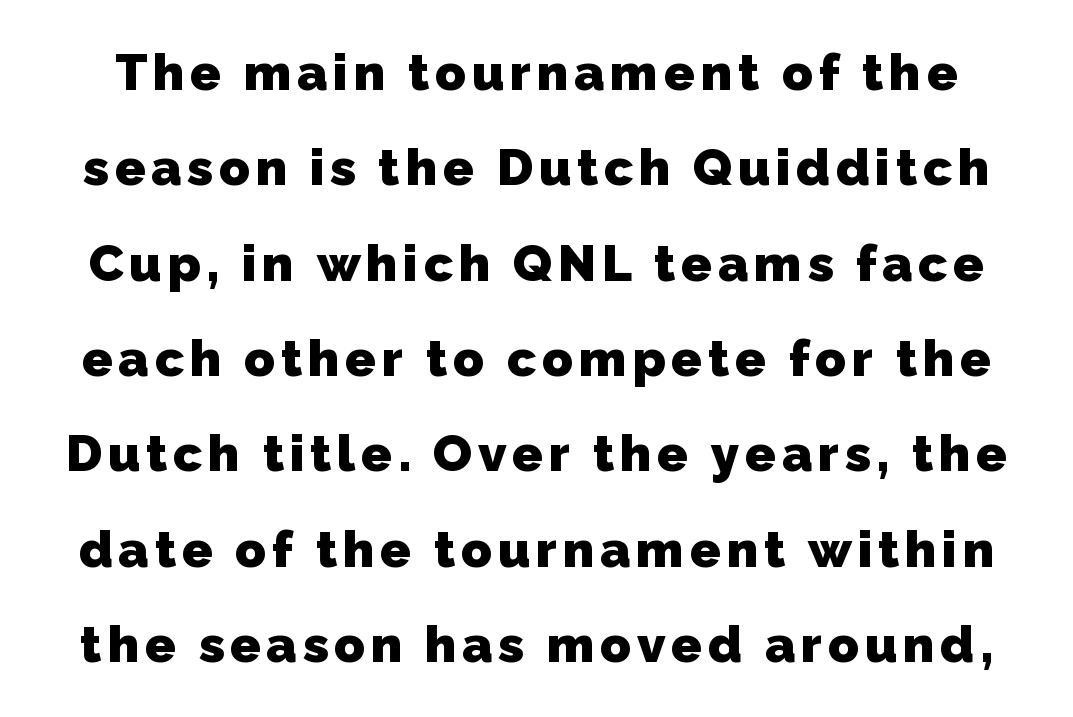
{"serif": "no", "bold": "yes", "weight": "heavy", "width": "normal", "stroke_contrast": "low", "x_height": "medium", "monospaced": "no", "underline": "no", "line_spacing_ratio": 1.87, "glyph_px": 51}
